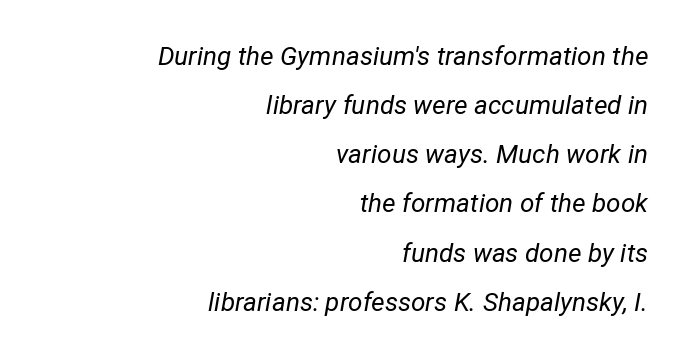
{"italic": "yes", "lean": "right", "slant_degrees": 12, "bold": "no", "underline": "no", "align": "right", "line_spacing_ratio": 1.89, "letter_spacing": "normal", "letter_spacing_em": 0.0, "glyph_px": 26}
